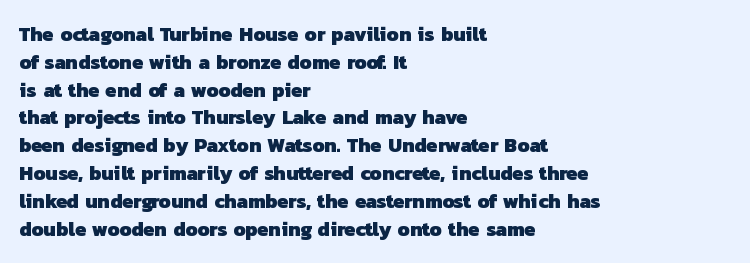
The image shows 20 px bold type; set left-aligned, normal line spacing (1.39x), normal letter spacing, not underlined.
